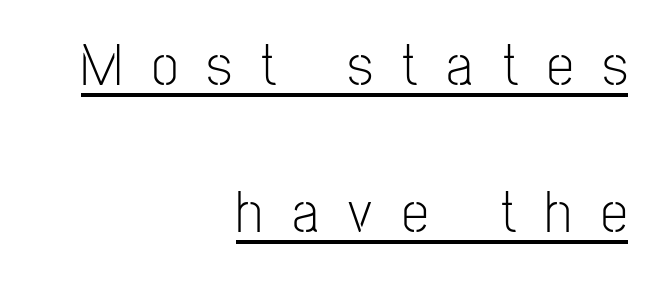
Substantial extra tracking has been applied to these lines. These lines are rendered in a variable-pitch font. Font category for this specimen: sans-serif. Unlike italic type, these characters show no tilt at all.
